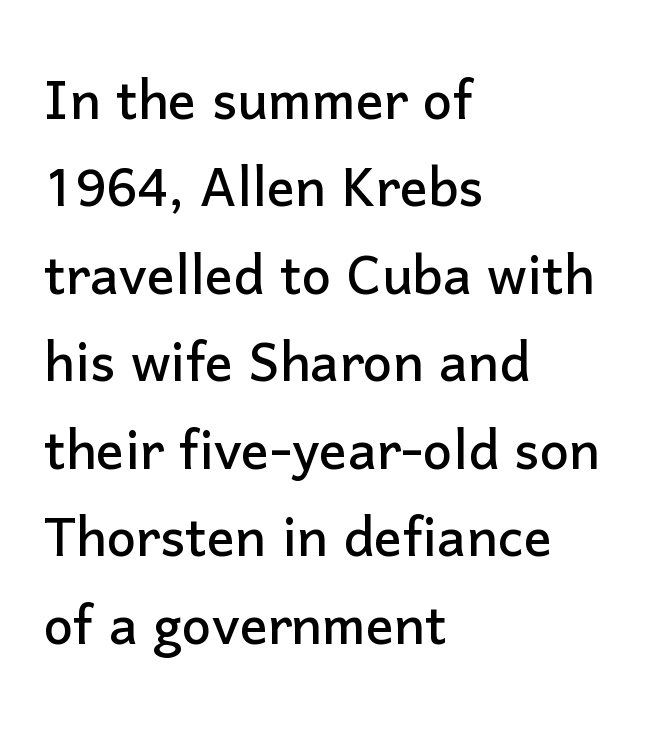
This rendering employs a face without finishing strokes, i.e., a sans-serif. This sample has the flowing, uneven cadence of proportional lettering. Notice how the passage keeps a crisp vertical edge on the left only. The face used here is rendered with its standard letterfit. Just letters on the line, the space beneath them empty. The axis of the letterforms is exactly vertical.
